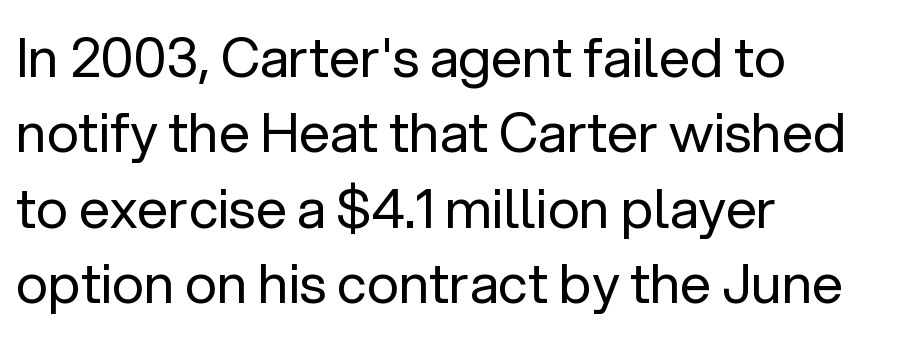
The string is rendered with underlining switched off. The characters display no serif detailing; their extremities are plain. Words appear dense and cohesive because spacing is normal. How would I describe the line gaps? Plain and ordinary.
